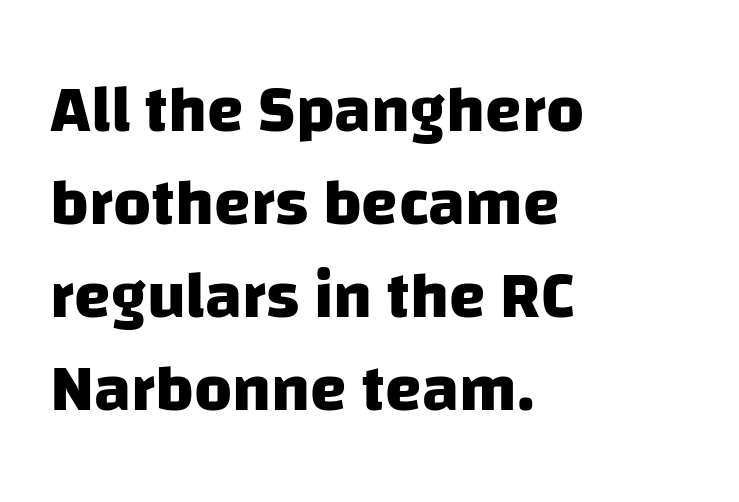
{"serif": "no", "bold": "yes", "weight": "heavy", "width": "normal", "stroke_contrast": "low", "x_height": "large", "monospaced": "no", "underline": "no", "align": "left", "line_spacing": "normal", "line_spacing_ratio": 1.41, "letter_spacing": "normal", "letter_spacing_em": 0.0, "glyph_px": 66}
